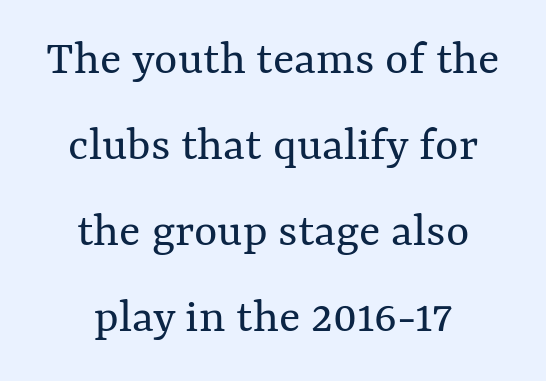
Q: Is the text bold? A: No.
Q: Is the text italic (slanted)? A: No, it is upright.
Q: Is the text underlined? A: No.
Q: How is the paragraph aligned? A: Centered.
Q: Is the spacing between letters normal or unusually wide? A: Normal.
Q: Width (condensed, normal, or wide)? A: Normal.
Q: Stroke contrast? A: Medium.
Q: x-height? A: Medium.
Q: Monospaced? A: No.
